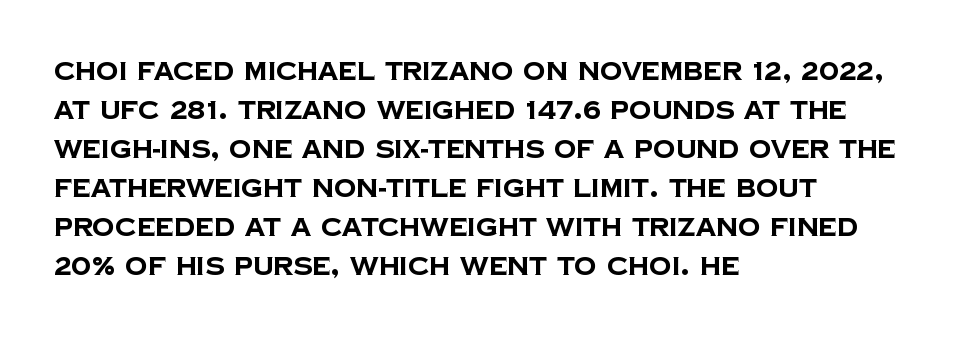
Q: Is the text bold? A: Yes.
Q: Is the text underlined? A: No.
Q: How is the paragraph aligned? A: Left-aligned.
Q: Is the spacing between letters normal or unusually wide? A: Normal.
Q: Is the spacing between lines tight, normal or loose? A: Normal.
